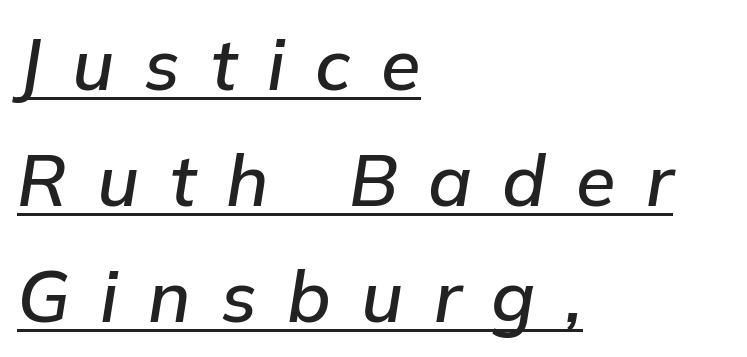
Q: Is the text bold? A: Semi-bold.
Q: Is the text italic (slanted)? A: Yes, it leans right by about 9 degrees.
Q: Is the text underlined? A: Yes.
Q: How is the paragraph aligned? A: Left-aligned.
Q: Is the spacing between letters normal or unusually wide? A: Unusually wide.
Q: Is the spacing between lines tight, normal or loose? A: Normal.
Q: Width (condensed, normal, or wide)? A: Normal.
Q: Stroke contrast? A: Low.
Q: x-height? A: Medium.
Q: Monospaced? A: No.
